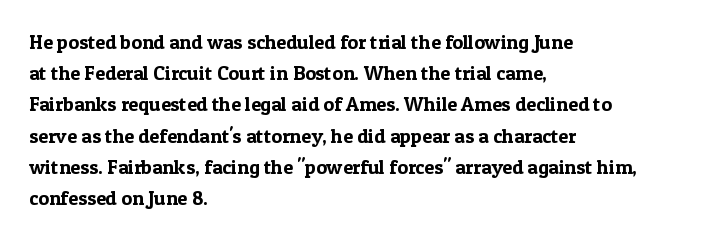
You could call the tracking neutral — neither tight nor loose. No italicization has been applied; the sample stays upright. Just letters on the line, the space beneath them empty. Compared with typical paragraphs, the rows here are spaced about the same.
